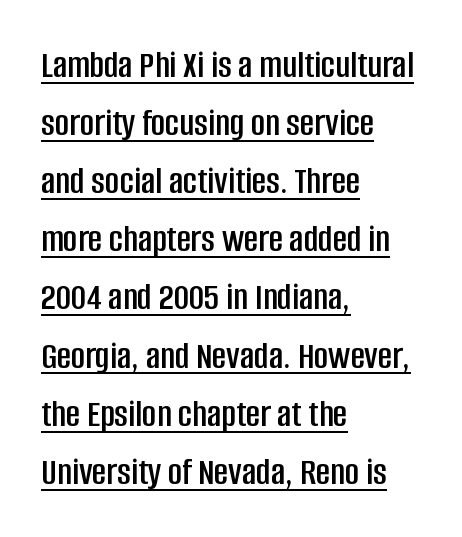
The image shows 39 px condensed sans-serif type, upright; set left-aligned, normal line spacing (1.49x), normal letter spacing, underlined; low stroke contrast and a large x-height.
